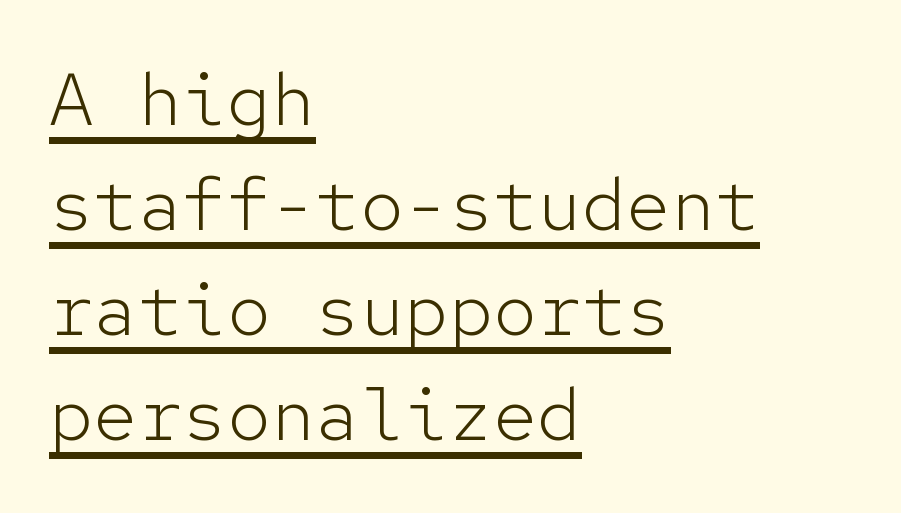
Q: Is the text bold? A: No.
Q: Is the text italic (slanted)? A: No, it is upright.
Q: Is the typeface a serif or a sans-serif typeface? A: Sans-serif.
Q: Is the text underlined? A: Yes.
Q: How is the paragraph aligned? A: Left-aligned.
Q: Is the spacing between letters normal or unusually wide? A: Normal.
Q: Is the spacing between lines tight, normal or loose? A: Normal.
Q: Width (condensed, normal, or wide)? A: Normal.
Q: Stroke contrast? A: Low.
Q: x-height? A: Medium.
Q: Monospaced? A: Yes.
